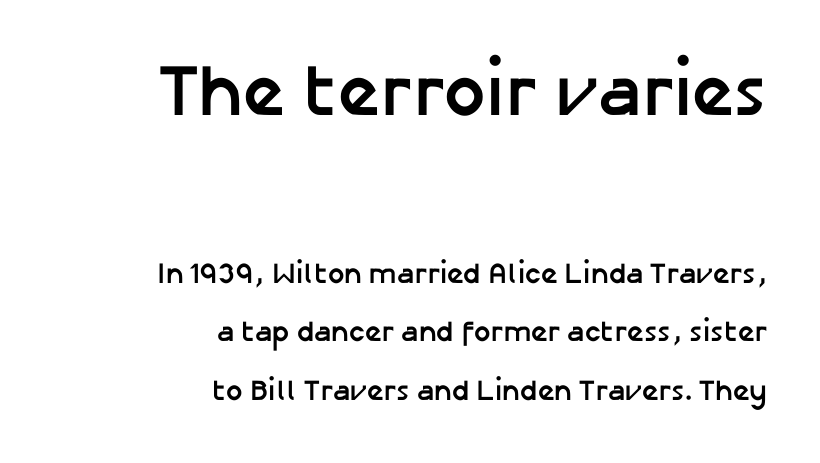
{"serif": "no", "italic": "no", "bold": "yes", "weight": "semibold", "width": "normal", "stroke_contrast": "low", "x_height": "medium", "monospaced": "no", "underline": "no", "align": "right", "line_spacing": "loose", "line_spacing_ratio": 2.01, "letter_spacing": "normal", "letter_spacing_em": 0.0, "larger_block": "first", "size_ratio": 2.52, "glyph_px": 73}
